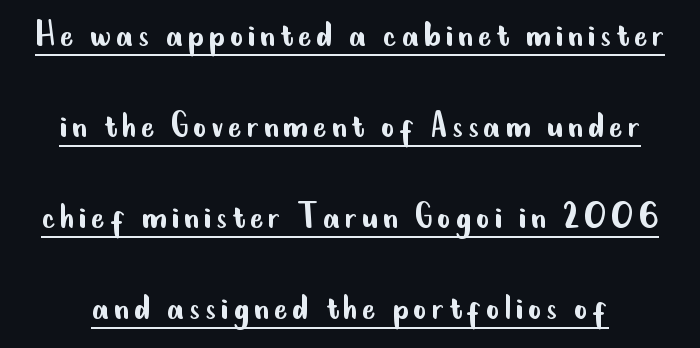
Q: Is the text bold? A: No.
Q: Is the text italic (slanted)? A: No, it is upright.
Q: Is the typeface a serif or a sans-serif typeface? A: Sans-serif.
Q: Is the text underlined? A: Yes.
Q: Is the spacing between lines tight, normal or loose? A: Loose.
Q: Width (condensed, normal, or wide)? A: Condensed.
Q: Stroke contrast? A: Low.
Q: x-height? A: Small.
Q: Monospaced? A: No.
